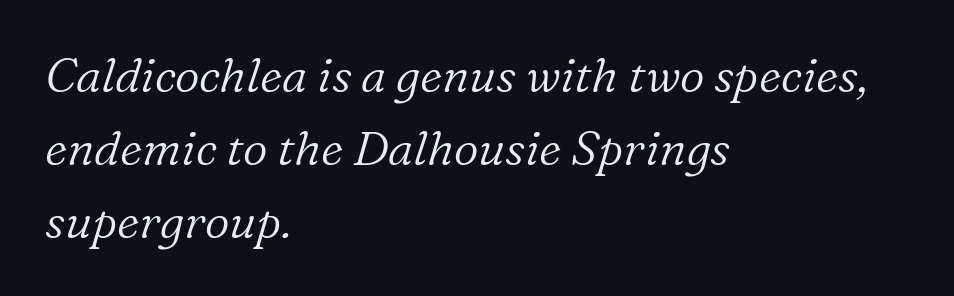
A typesetter would call this leading conventional body-copy spacing. Serifs: yes, visible at the terminals of the letterforms. No word sits above an underline. Caption: face not bold, strokes unweighted. Here the designer chose a conventional face with non-uniform glyph widths. There is no visible air inserted between adjacent glyphs.
